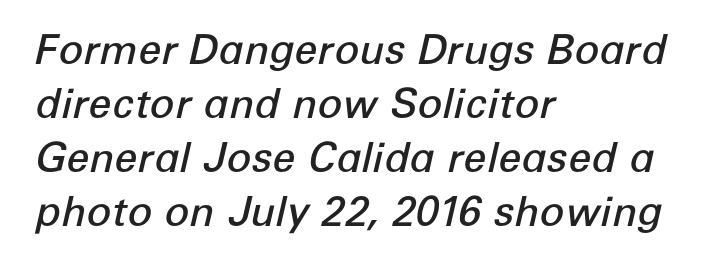
This is moderately heavy type, rendered in semibold. Caption: standard tracking, unaltered. The zone under the glyphs is completely vacant. This rendering uses left alignment, leaving the right contour irregular. A typesetter would call this proportional, since set widths differ per character. The leading is moderate, giving the passage an even texture.
